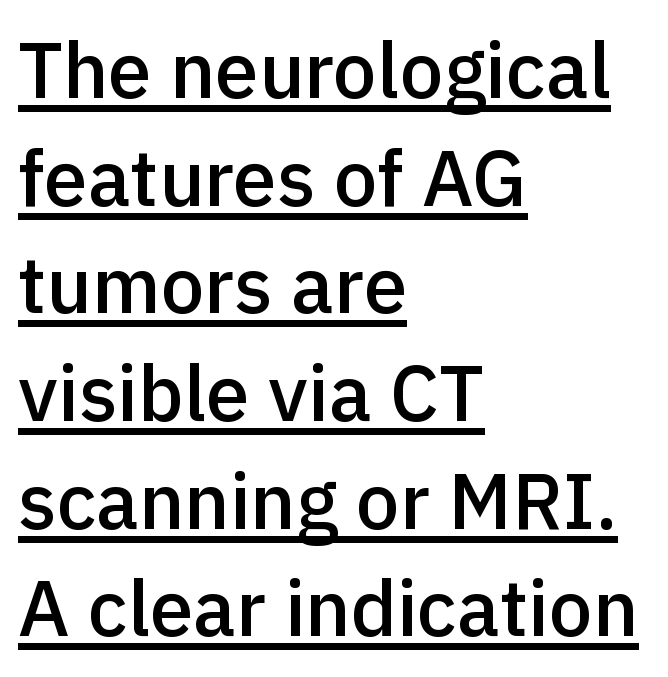
The letters stand straight up with perfectly vertical stems. The paragraph has a hard left edge and a soft right edge. Each word holds together tightly as a unit, with standard inter-letter gaps. Here the designer chose a conventional face with non-uniform glyph widths.
